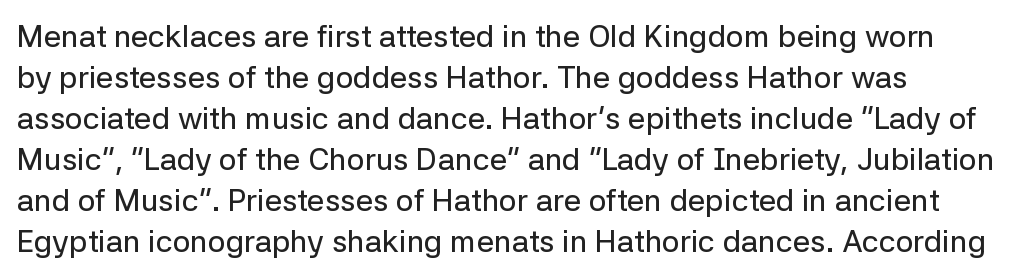
{"serif": "no", "italic": "no", "width": "normal", "stroke_contrast": "low", "x_height": "medium", "monospaced": "no", "underline": "no", "align": "left", "line_spacing": "normal", "line_spacing_ratio": 1.32, "letter_spacing": "normal", "letter_spacing_em": 0.0, "glyph_px": 31}
